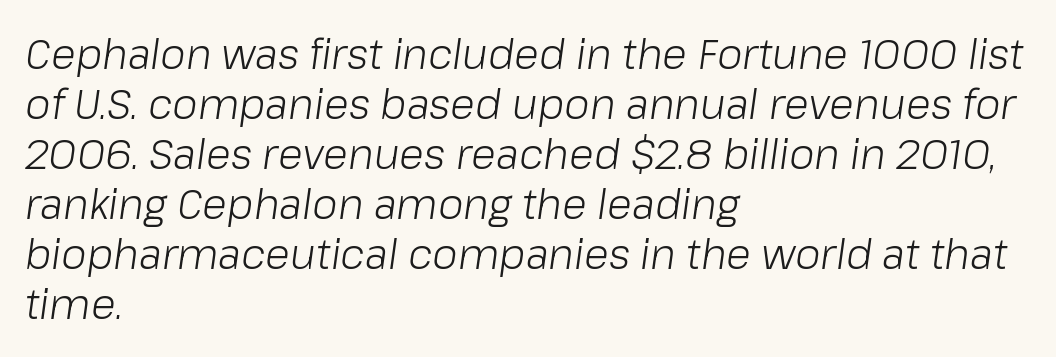
{"italic": "yes", "lean": "right", "slant_degrees": 8, "bold": "no", "weight": "light", "width": "normal", "stroke_contrast": "low", "x_height": "medium", "monospaced": "no", "underline": "no", "align": "left", "line_spacing_ratio": 1.22, "letter_spacing": "normal", "letter_spacing_em": 0.0, "glyph_px": 41}
